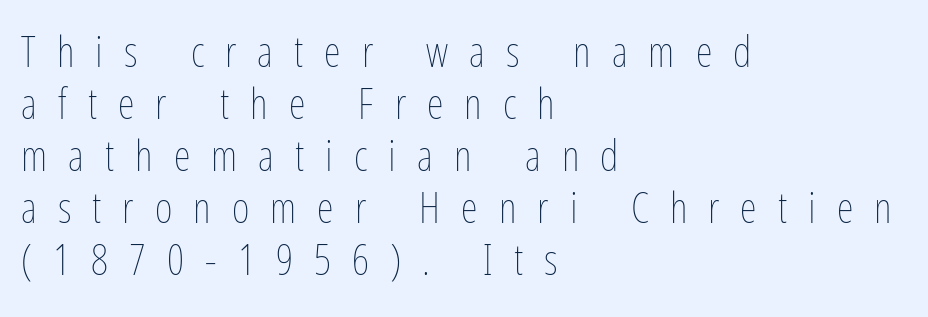
The image shows 43 px thin, condensed type, upright; set left-aligned, line spacing 1.21x, unusually wide letter spacing (+0.49 em), not underlined; low stroke contrast and a medium x-height.
